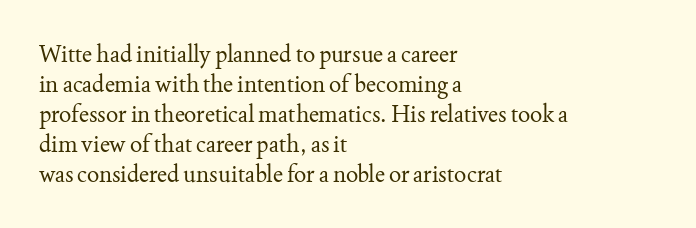
The image shows 23 px text type, upright; set left-aligned, normal line spacing (1.3x), normal letter spacing, not underlined.
